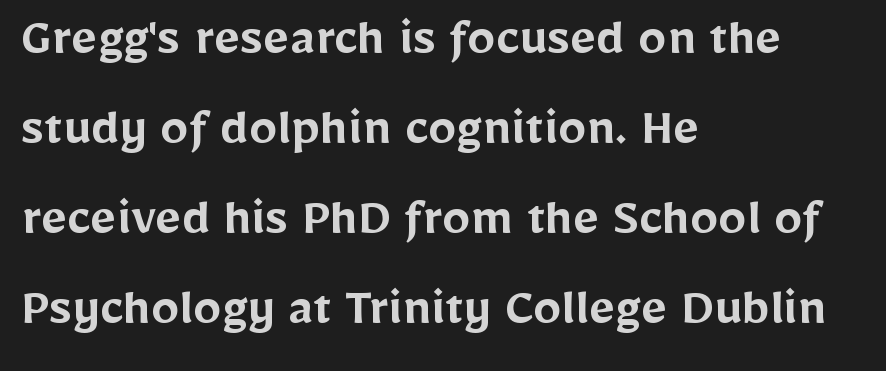
The image shows 57 px semibold sans-serif type, upright; set left-aligned, normal line spacing (1.58x), normal letter spacing, not underlined; low stroke contrast and a medium x-height.
